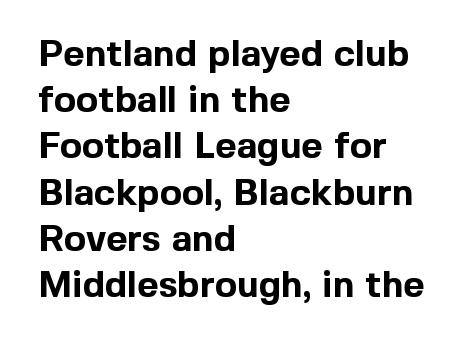
The paragraph has a hard left edge and a soft right edge. Do the characters align in a grid? No, the font is proportional. Set as a true bold cut, around the 700 mark. Nobody drew a line under any word here.
